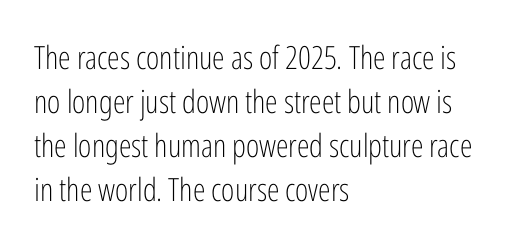
The line-height multiplier appears to be the usual default. A typesetter would label this face a sans. The lines are quadded left. Posture: vertical.
